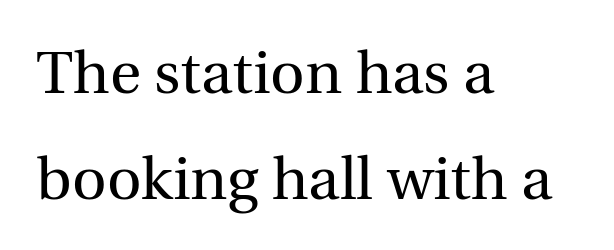
{"serif": "yes", "italic": "no", "bold": "no", "weight": "regular", "width": "normal", "x_height": "medium", "monospaced": "no", "underline": "no", "align": "left", "line_spacing_ratio": 1.76, "letter_spacing": "normal", "letter_spacing_em": 0.0, "glyph_px": 60}
